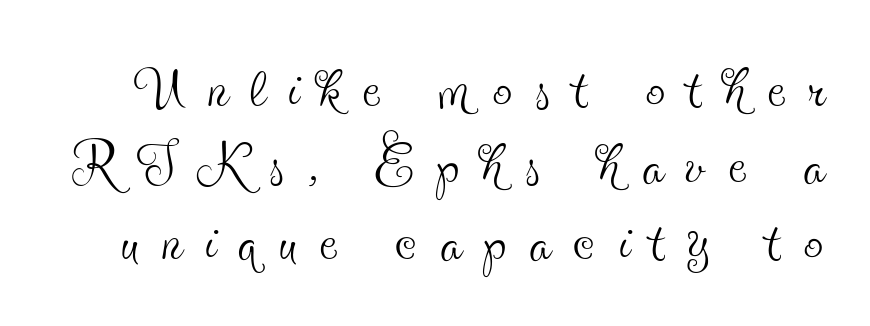
{"serif": "yes", "bold": "no", "weight": "thin", "width": "condensed", "x_height": "small", "monospaced": "no", "underline": "no", "line_spacing": "tight", "line_spacing_ratio": 0.98, "letter_spacing": "wide", "letter_spacing_em": 0.29, "glyph_px": 78}
